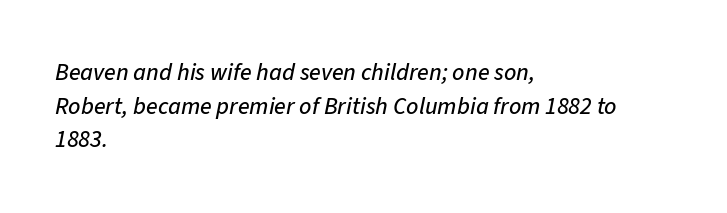
Regarding leading, the lines here are spaced in the standard way. Beneath every word, the page is bare. Spacing between characters is what you'd get straight out of the box. Layout note: lines flush left.
